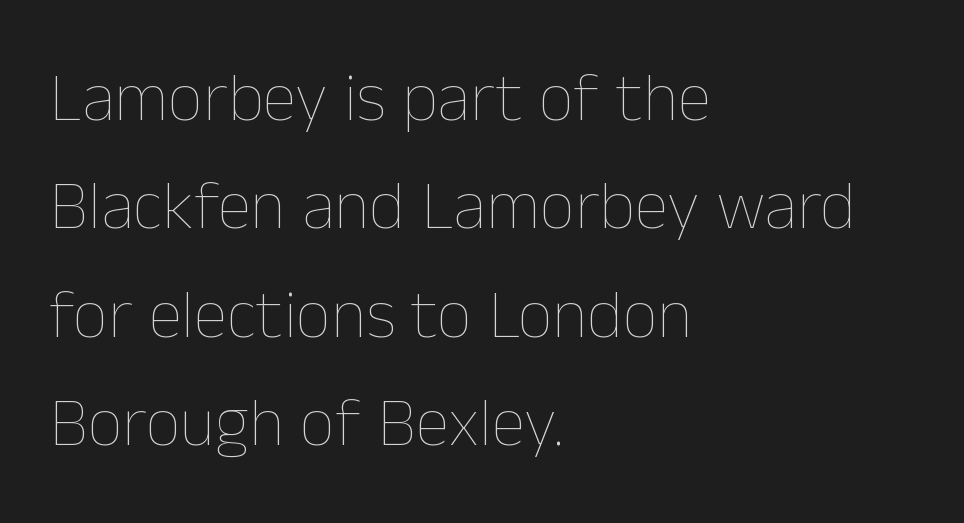
The image shows 69 px thin type, upright; set left-aligned, normal line spacing (1.57x), normal letter spacing, not underlined; low stroke contrast and a medium x-height.
